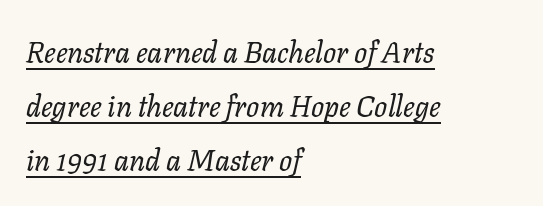
Q: Is the text bold? A: No.
Q: Is the text italic (slanted)? A: Yes, it leans right by about 11 degrees.
Q: Is the text underlined? A: Yes.
Q: How is the paragraph aligned? A: Left-aligned.
Q: Is the spacing between letters normal or unusually wide? A: Normal.
Q: Width (condensed, normal, or wide)? A: Normal.
Q: Stroke contrast? A: Low.
Q: x-height? A: Medium.
Q: Monospaced? A: No.
